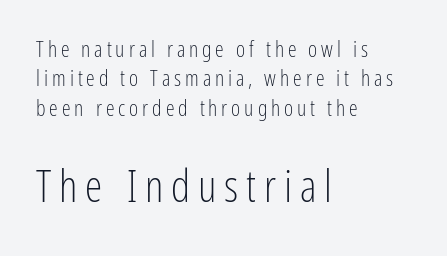
The image shows 44 px light, condensed sans-serif type, upright; set left-aligned, normal line spacing (1.34x), not underlined; the second (bottom) block is 2.0x larger; low stroke contrast and a medium x-height.
